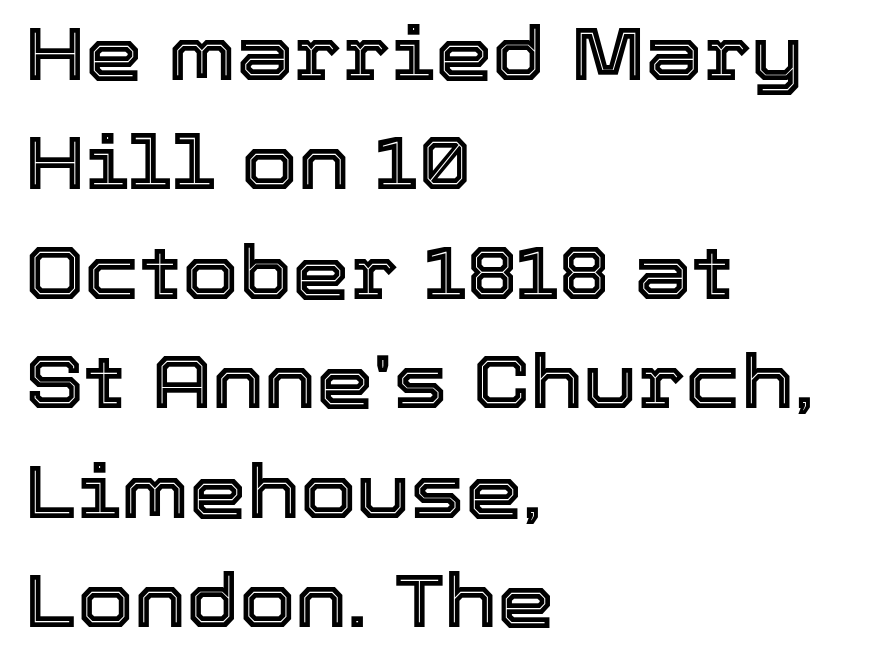
The image shows 73 px text type, upright; set left-aligned, normal line spacing (1.5x), normal letter spacing, not underlined; a medium x-height.
